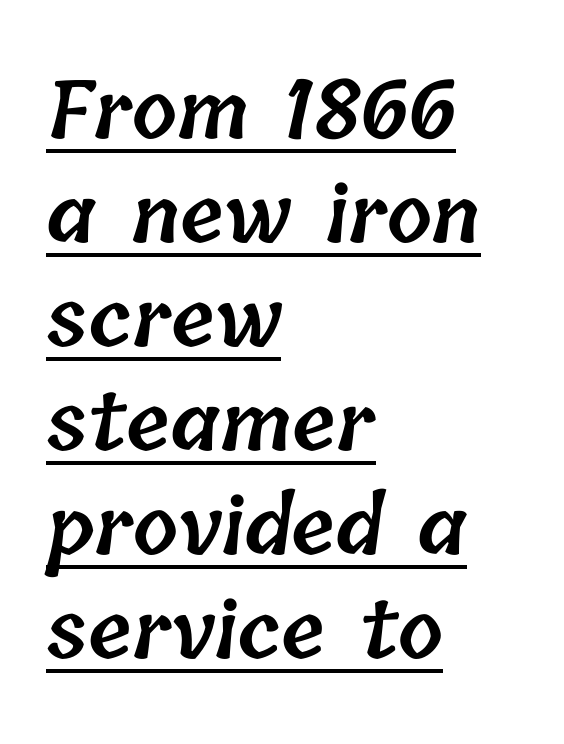
Q: Is the text bold? A: Semi-bold.
Q: Is the text underlined? A: Yes.
Q: How is the paragraph aligned? A: Left-aligned.
Q: Is the spacing between letters normal or unusually wide? A: Normal.
Q: Is the spacing between lines tight, normal or loose? A: Normal.
Q: Width (condensed, normal, or wide)? A: Normal.
Q: Stroke contrast? A: Low.
Q: x-height? A: Medium.
Q: Monospaced? A: No.
